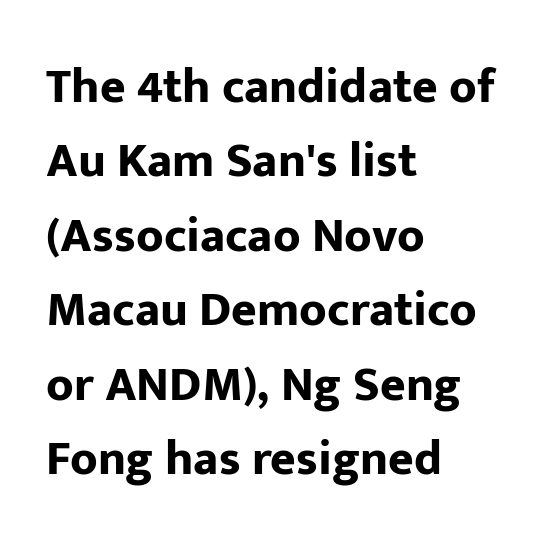
The image shows 49 px bold sans-serif type, upright; set left-aligned, normal line spacing (1.52x), normal letter spacing, not underlined; low stroke contrast and a medium x-height.
